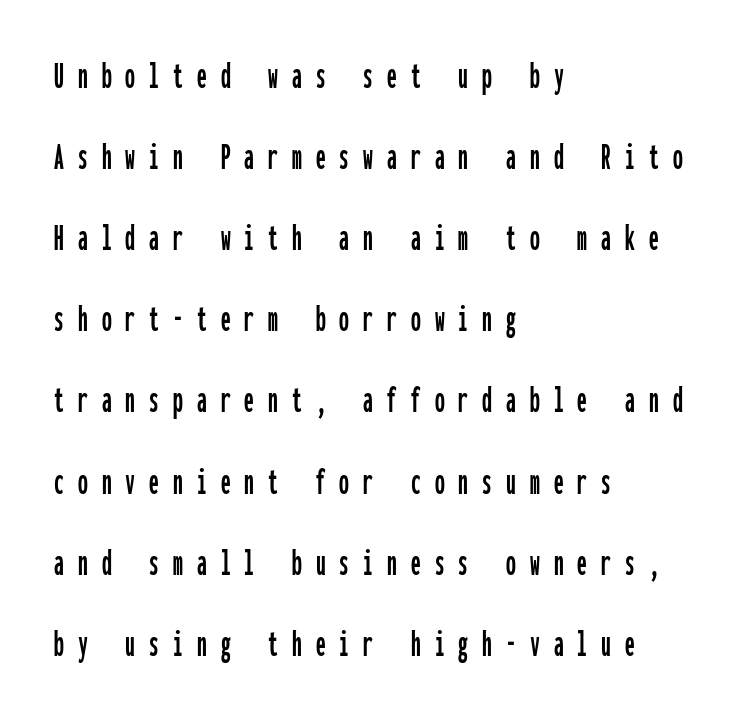
Do the characters align in a grid? Yes, the font is monospaced. Summary of vertical rhythm: relaxed, with wide interline spacing. Alignment: flush left. Has an underline been added? It has not.
